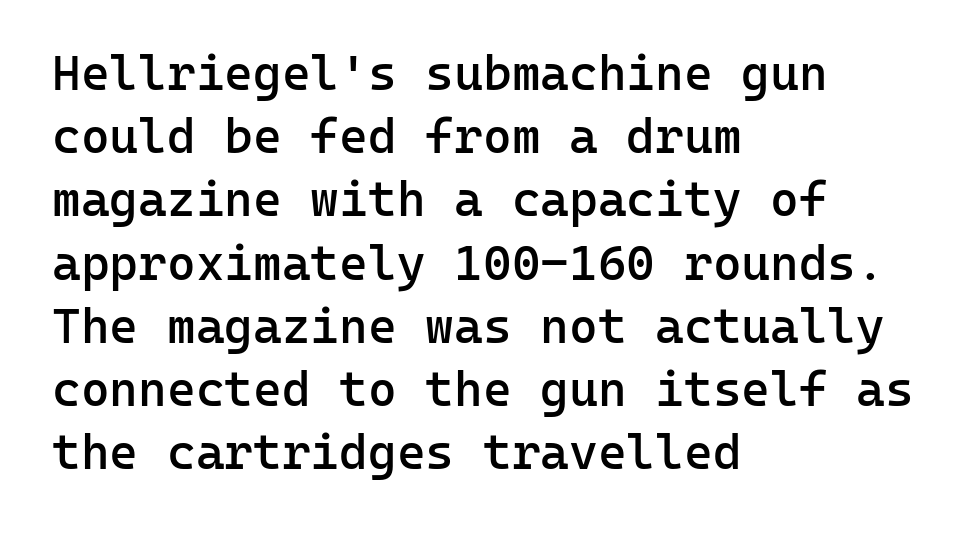
Every character here occupies the same horizontal width, giving the sample a typewriter-like rhythm. Does extra space separate the letters? No, they use regular spacing. Every stem runs plumb, perpendicular to the baseline. Grotesque or geometric, the face here clearly has no serifs. Alignment: flush left. The foot of each line stays bare and open.
